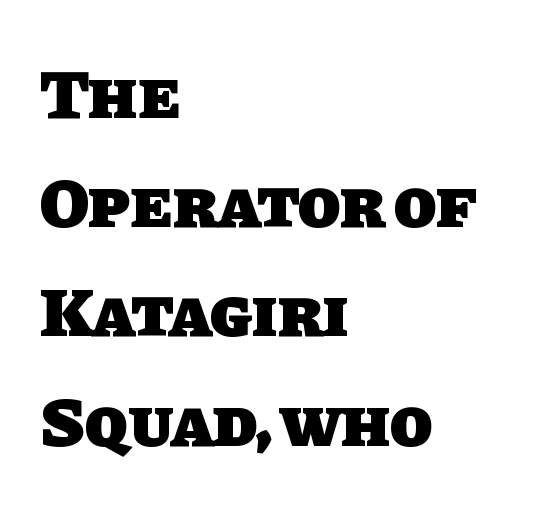
Q: Is the text bold? A: Yes.
Q: Is the typeface a serif or a sans-serif typeface? A: Sans-serif.
Q: Is the text underlined? A: No.
Q: How is the paragraph aligned? A: Left-aligned.
Q: Is the spacing between letters normal or unusually wide? A: Normal.
Q: Is the spacing between lines tight, normal or loose? A: Normal.
Q: Width (condensed, normal, or wide)? A: Normal.
Q: Stroke contrast? A: Low.
Q: x-height? A: Large.
Q: Monospaced? A: No.
